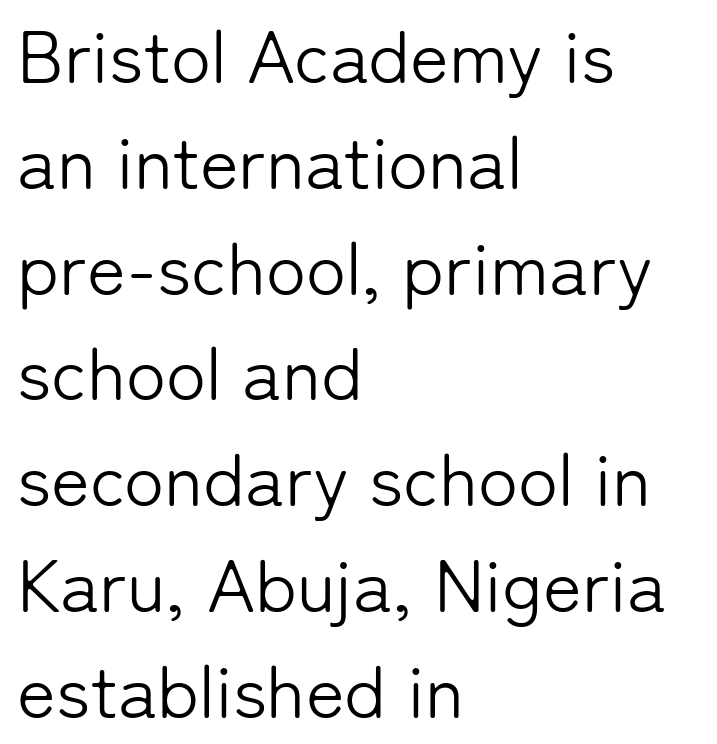
{"serif": "no", "italic": "no", "bold": "no", "weight": "light", "width": "normal", "stroke_contrast": "low", "x_height": "medium", "monospaced": "no", "underline": "no", "align": "left", "line_spacing": "normal", "line_spacing_ratio": 1.43, "letter_spacing": "normal", "letter_spacing_em": 0.0, "glyph_px": 74}
